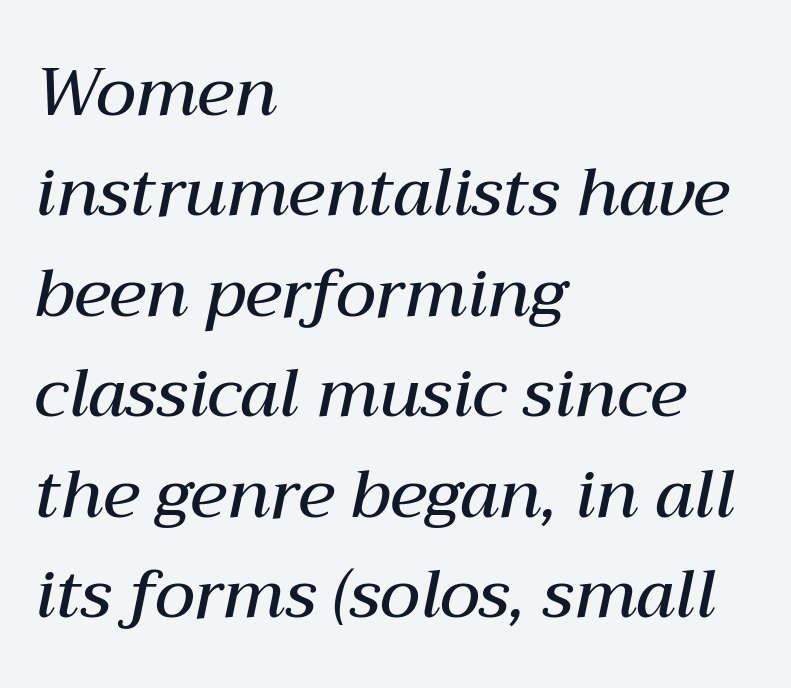
{"italic": "yes", "lean": "right", "slant_degrees": 12, "bold": "semi", "weight": "semibold", "width": "normal", "stroke_contrast": "medium", "x_height": "medium", "monospaced": "no", "underline": "no", "align": "left", "line_spacing": "normal", "line_spacing_ratio": 1.5, "letter_spacing": "normal", "letter_spacing_em": 0.0, "glyph_px": 67}
